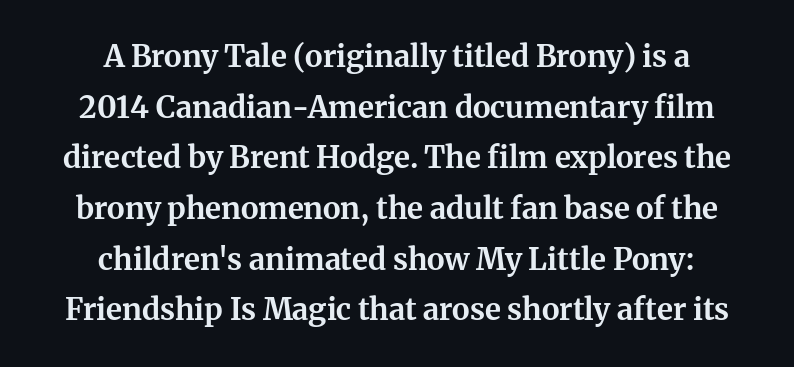
The image shows 30 px bold serif type, upright; set centered, normal line spacing (1.69x), normal letter spacing, not underlined; medium stroke contrast and a medium x-height.
